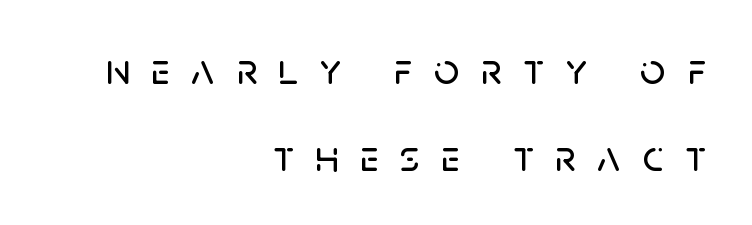
Q: Is the text italic (slanted)? A: No, it is upright.
Q: Is the typeface a serif or a sans-serif typeface? A: Sans-serif.
Q: Is the text underlined? A: No.
Q: How is the paragraph aligned? A: Right-aligned.
Q: Is the spacing between letters normal or unusually wide? A: Unusually wide.
Q: Is the spacing between lines tight, normal or loose? A: Loose.
Q: Width (condensed, normal, or wide)? A: Normal.
Q: Stroke contrast? A: Low.
Q: x-height? A: Large.
Q: Monospaced? A: No.
